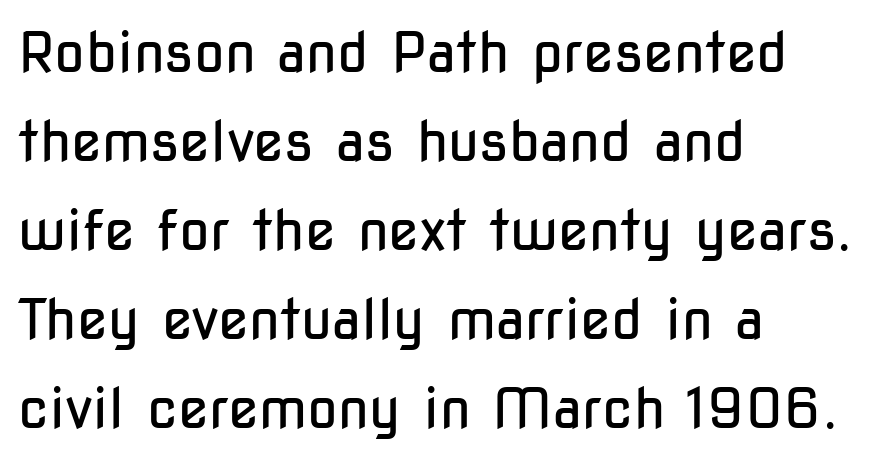
The compositor pushed each line to the left boundary. Are there feet on the stems? There aren't — it's a sans. Character widths vary here, with narrow letters taking less room than wide ones. No letter is thick-stroked: the sample isn't bold.
